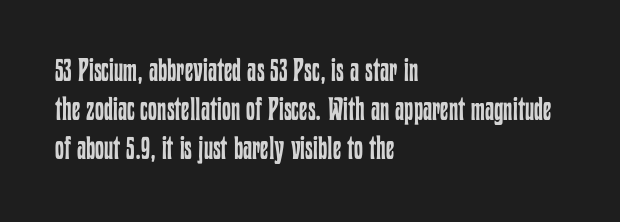
Left-aligned paragraph, ragged on the right. Quick note: underline off. Nobody touched the tracking dial on this one. The passage shown is typed in a proportional face where columns would drift.
